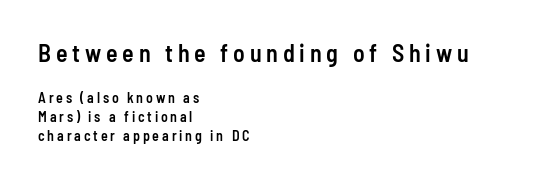
The image shows 24 px text type, upright; set left-aligned, normal line spacing (1.34x), unusually wide letter spacing (+0.2 em), not underlined; the first (top) block is 1.71x larger.
